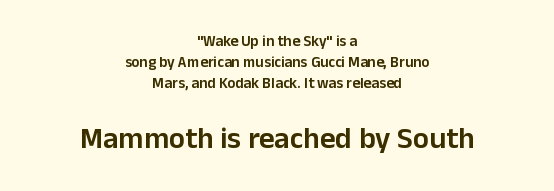
Q: Is the text bold? A: Semi-bold.
Q: Is the text italic (slanted)? A: No, it is upright.
Q: Is the typeface a serif or a sans-serif typeface? A: Sans-serif.
Q: Is the text underlined? A: No.
Q: How is the paragraph aligned? A: Centered.
Q: Is the spacing between letters normal or unusually wide? A: Normal.
Q: Is the spacing between lines tight, normal or loose? A: Normal.
Q: Which block of text is set in a larger size, the first (top) or the second (bottom)? A: The second (bottom) one.
Q: Width (condensed, normal, or wide)? A: Normal.
Q: Stroke contrast? A: Low.
Q: x-height? A: Medium.
Q: Monospaced? A: No.
